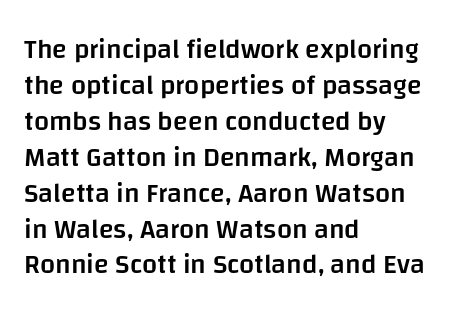
Does extra space separate the letters? No, they use regular spacing. Evenly set lines give the paragraph a standard silhouette. Nobody drew a line under any word here. Notice the strokes are somewhat thickened but not fully heavy: this is a semibold. Layout note: lines flush left.
